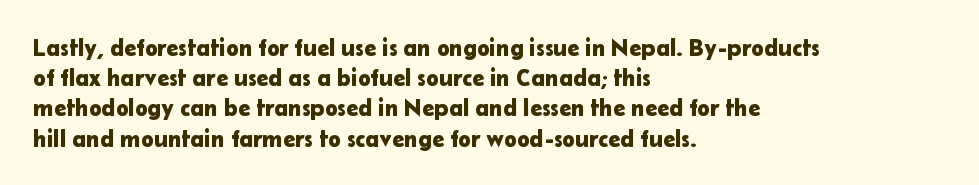
The image shows 24 px text type, upright; set left-aligned, normal line spacing (1.26x), normal letter spacing, not underlined.
